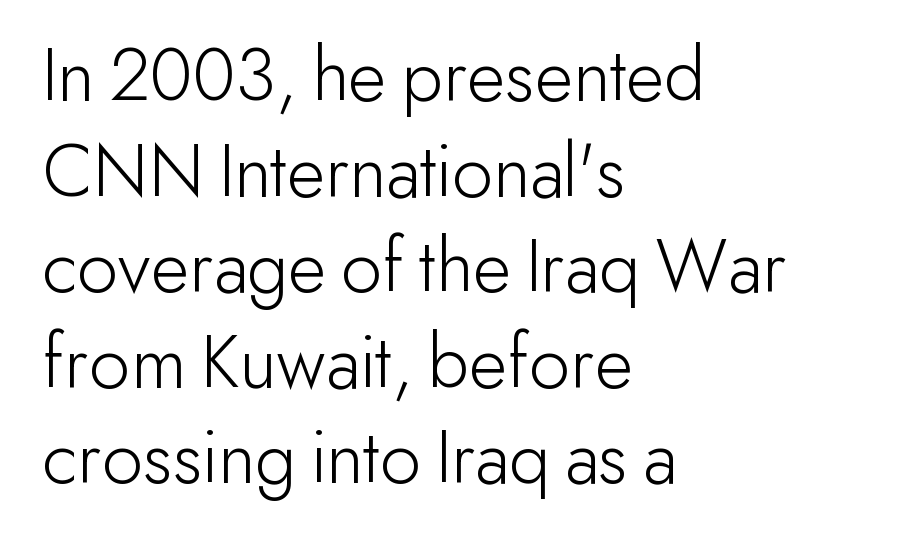
Q: Is the text bold? A: No.
Q: Is the text italic (slanted)? A: No, it is upright.
Q: Is the typeface a serif or a sans-serif typeface? A: Sans-serif.
Q: Is the text underlined? A: No.
Q: How is the paragraph aligned? A: Left-aligned.
Q: Is the spacing between letters normal or unusually wide? A: Normal.
Q: Width (condensed, normal, or wide)? A: Normal.
Q: Stroke contrast? A: Low.
Q: x-height? A: Small.
Q: Monospaced? A: No.
